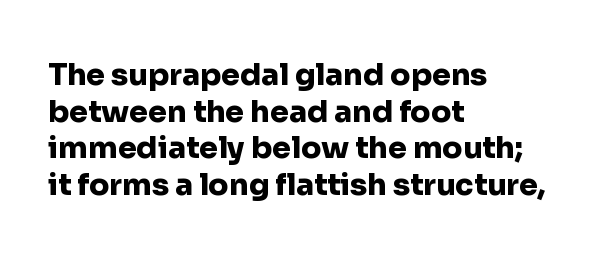
The image shows 30 px heavy sans-serif type, upright; set left-aligned, line spacing 1.22x, normal letter spacing, not underlined; low stroke contrast and a medium x-height.
